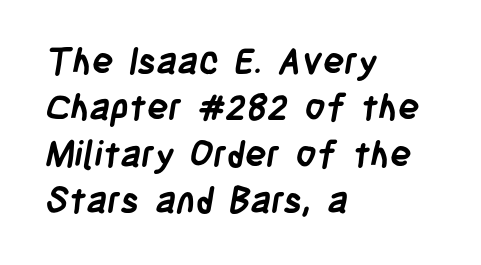
{"serif": "no", "bold": "yes", "weight": "semibold", "width": "condensed", "stroke_contrast": "low", "x_height": "large", "monospaced": "no", "underline": "no", "align": "left", "line_spacing": "normal", "line_spacing_ratio": 1.29, "letter_spacing": "normal", "letter_spacing_em": 0.0, "glyph_px": 36}
